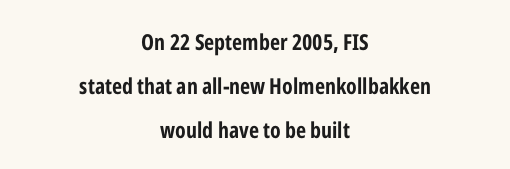
Q: Is the text bold? A: Yes.
Q: Is the text italic (slanted)? A: No, it is upright.
Q: Is the text underlined? A: No.
Q: How is the paragraph aligned? A: Centered.
Q: Is the spacing between letters normal or unusually wide? A: Normal.
Q: Is the spacing between lines tight, normal or loose? A: Loose.
